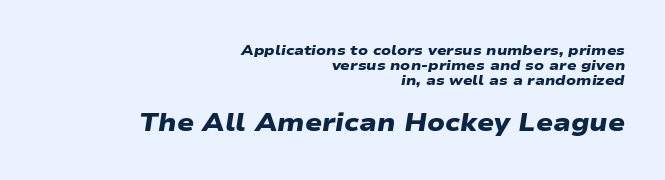
Q: Is the text bold? A: Yes.
Q: Is the text underlined? A: No.
Q: How is the paragraph aligned? A: Right-aligned.
Q: Is the spacing between letters normal or unusually wide? A: Normal.
Q: Is the spacing between lines tight, normal or loose? A: Tight.
Q: Which block of text is set in a larger size, the first (top) or the second (bottom)? A: The second (bottom) one.
